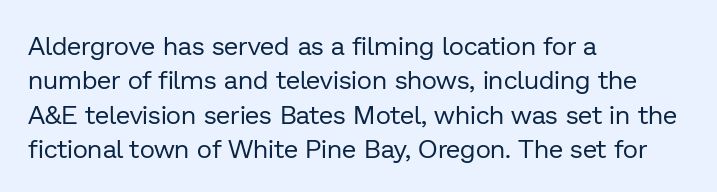
The image shows 26 px text type, upright; set left-aligned, normal line spacing (1.32x), normal letter spacing, not underlined.
